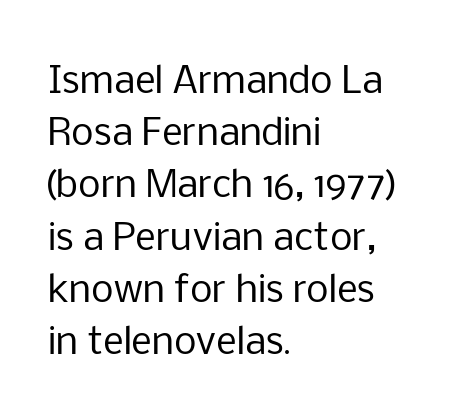
The image shows 36 px regular-weight sans-serif type, upright; set left-aligned, normal line spacing (1.45x), normal letter spacing, not underlined; low stroke contrast and a medium x-height.
